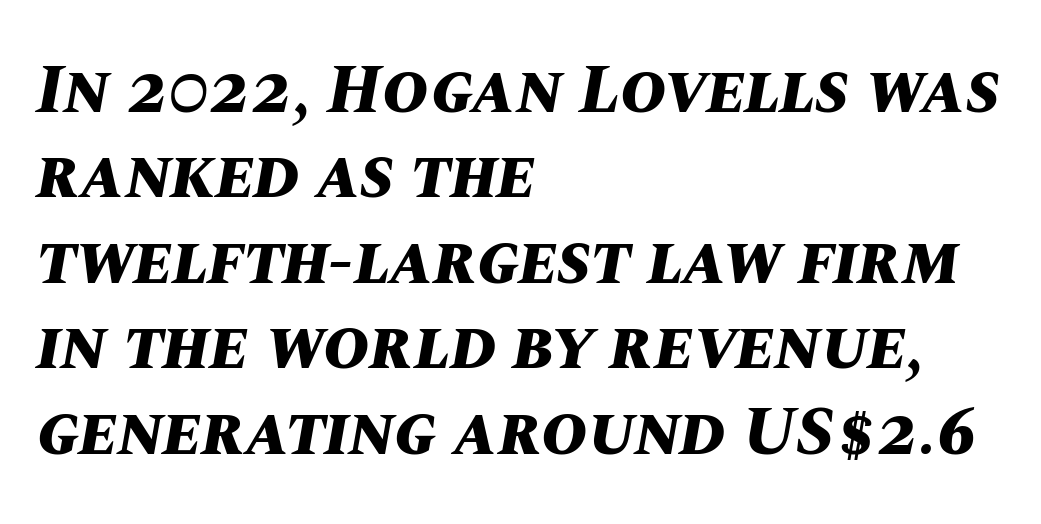
The image shows 70 px bold type, italic (leaning right); set left-aligned, line spacing 1.22x, normal letter spacing, not underlined; medium stroke contrast and a large x-height.
